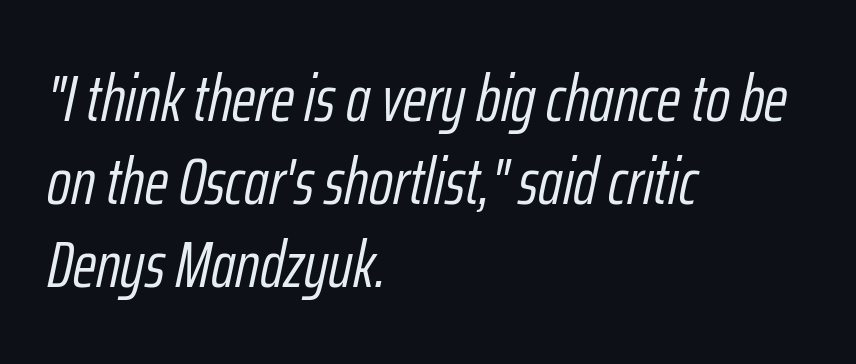
The image shows 65 px light, condensed type, italic (leaning right); set left-aligned, normal line spacing (1.28x), normal letter spacing, not underlined; low stroke contrast and a medium x-height.
